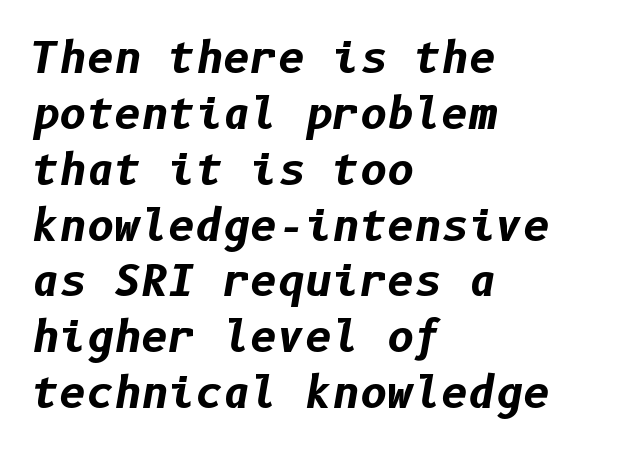
The image shows 42 px bold type, italic (leaning right); set left-aligned, normal line spacing (1.33x), normal letter spacing, not underlined; low stroke contrast and a medium x-height.
